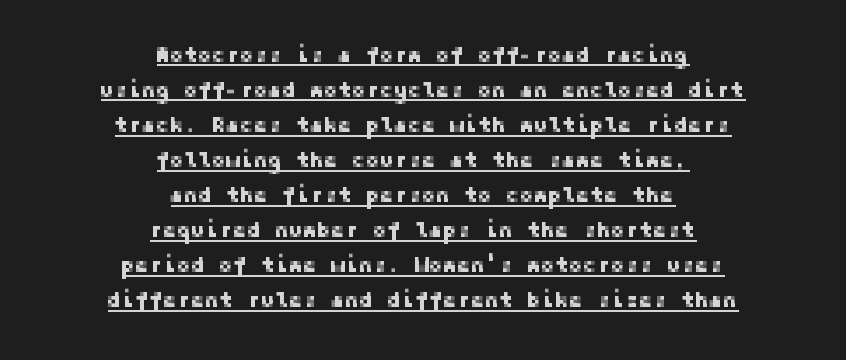
{"italic": "no", "underline": "yes", "align": "center", "line_spacing": "normal", "line_spacing_ratio": 1.67, "letter_spacing": "normal", "letter_spacing_em": 0.0, "glyph_px": 21}
